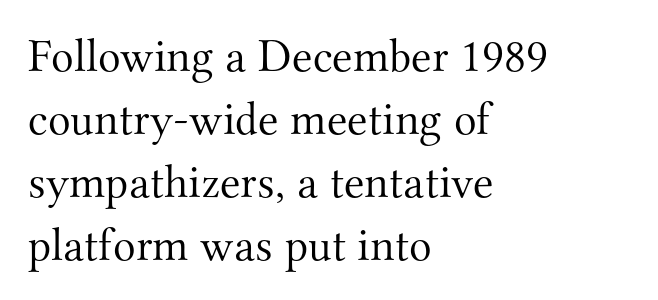
The image shows 47 px light serif type, upright; set left-aligned, normal line spacing (1.34x), normal letter spacing, not underlined; medium stroke contrast and a small x-height.
